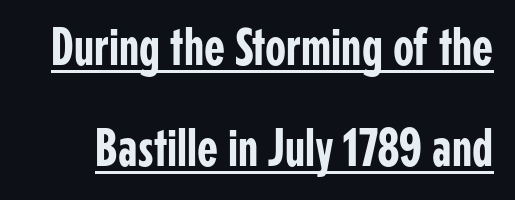
The image shows 54 px condensed sans-serif type, upright; set line spacing 1.87x, normal letter spacing, underlined; low stroke contrast and a medium x-height.
